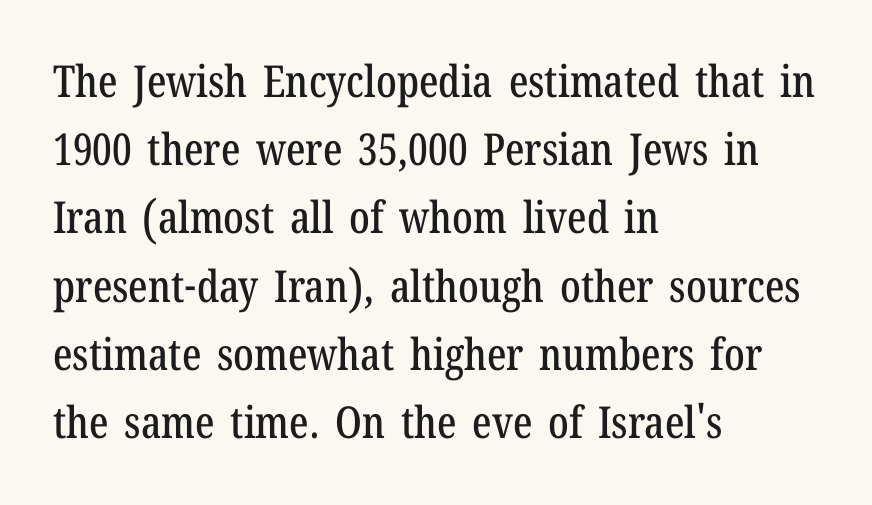
Q: Is the text italic (slanted)? A: No, it is upright.
Q: Is the typeface a serif or a sans-serif typeface? A: Serif.
Q: Is the text underlined? A: No.
Q: How is the paragraph aligned? A: Left-aligned.
Q: Is the spacing between letters normal or unusually wide? A: Normal.
Q: Is the spacing between lines tight, normal or loose? A: Normal.
Q: Width (condensed, normal, or wide)? A: Condensed.
Q: Stroke contrast? A: Low.
Q: x-height? A: Medium.
Q: Monospaced? A: No.
